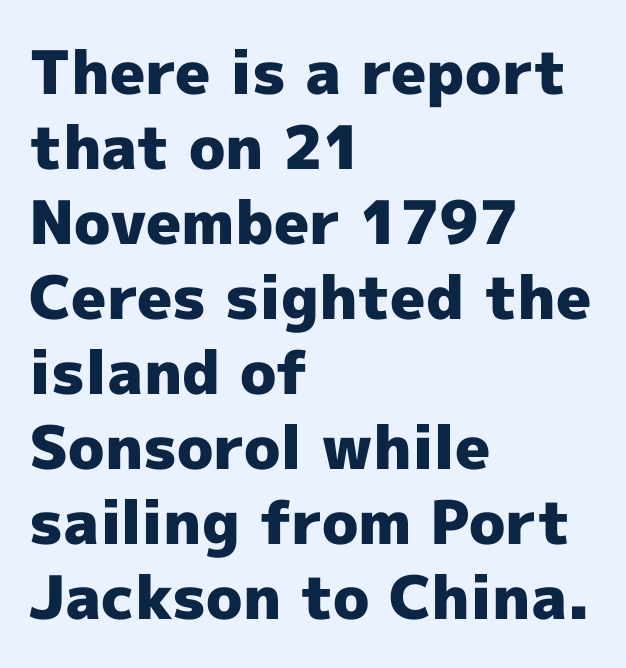
The type family on display is of the sans-serif kind. This sample keeps an unexceptional amount of space between lines. This is the regular roman posture of the typeface. Words appear dense and cohesive because spacing is normal. Just letters on the line, the space beneath them empty.
